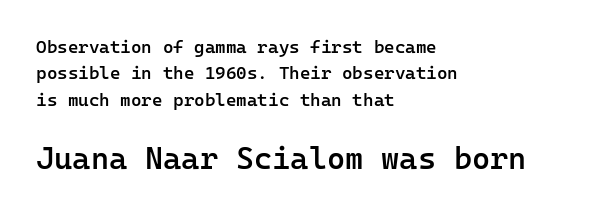
Q: Is the text bold? A: Semi-bold.
Q: Is the text italic (slanted)? A: No, it is upright.
Q: Is the typeface a serif or a sans-serif typeface? A: Sans-serif.
Q: Is the text underlined? A: No.
Q: How is the paragraph aligned? A: Left-aligned.
Q: Is the spacing between letters normal or unusually wide? A: Normal.
Q: Is the spacing between lines tight, normal or loose? A: Normal.
Q: Which block of text is set in a larger size, the first (top) or the second (bottom)? A: The second (bottom) one.
Q: Width (condensed, normal, or wide)? A: Normal.
Q: Stroke contrast? A: Low.
Q: x-height? A: Medium.
Q: Monospaced? A: Yes.
